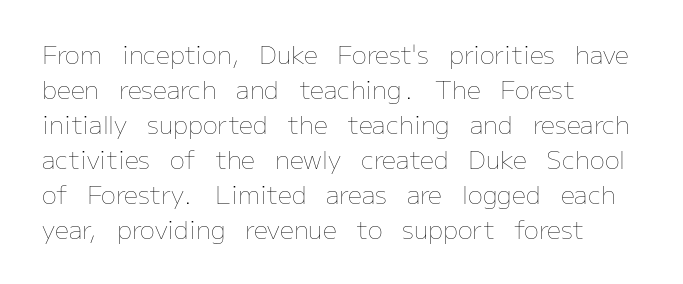
Q: Is the text bold? A: No.
Q: Is the text italic (slanted)? A: No, it is upright.
Q: Is the text underlined? A: No.
Q: How is the paragraph aligned? A: Left-aligned.
Q: Is the spacing between letters normal or unusually wide? A: Normal.
Q: Is the spacing between lines tight, normal or loose? A: Normal.
